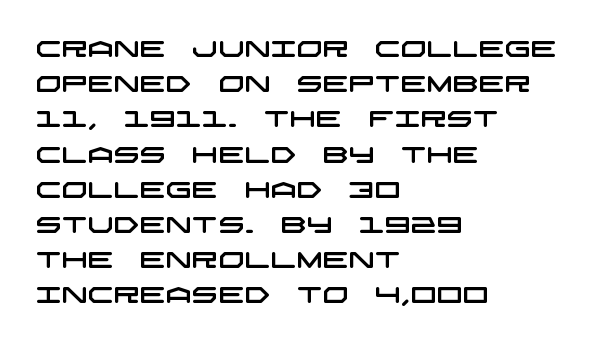
{"underline": "no", "align": "left", "line_spacing": "normal", "line_spacing_ratio": 1.53, "letter_spacing": "normal", "letter_spacing_em": 0.0, "glyph_px": 23}
